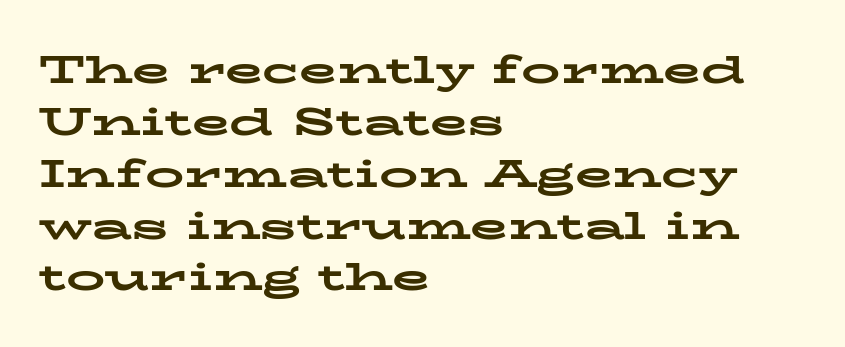
{"serif": "yes", "italic": "no", "bold": "yes", "weight": "bold", "width": "wide", "stroke_contrast": "low", "x_height": "medium", "monospaced": "no", "underline": "no", "align": "left", "line_spacing": "normal", "line_spacing_ratio": 1.33, "letter_spacing": "normal", "letter_spacing_em": 0.0, "glyph_px": 39}
